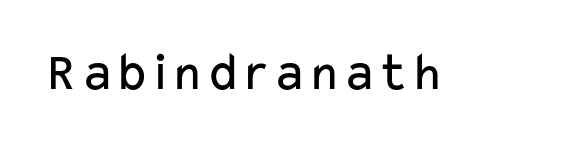
Rule under the text: the space is simply empty. No letter is thick-stroked: the sample isn't bold. Posture: vertical. Nobody touched the tracking dial on this one. The letters advance in unequal steps, a hallmark of proportional type. The letters carry no serifs — their stems end cleanly without finishing strokes.
